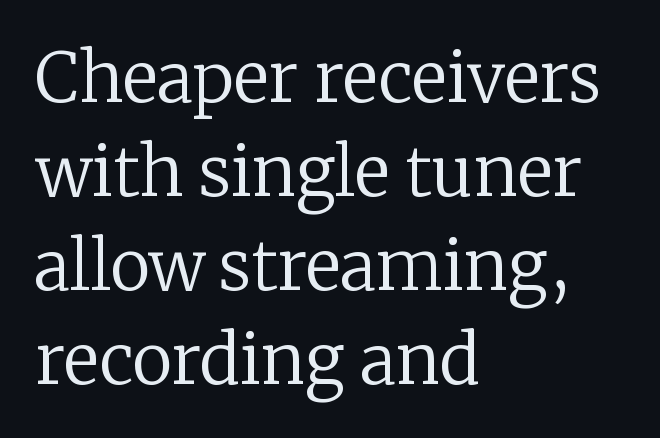
{"serif": "yes", "italic": "no", "bold": "no", "weight": "regular", "width": "normal", "stroke_contrast": "low", "x_height": "medium", "monospaced": "no", "underline": "no", "align": "left", "line_spacing": "normal", "line_spacing_ratio": 1.38, "letter_spacing": "normal", "letter_spacing_em": 0.0, "glyph_px": 68}
